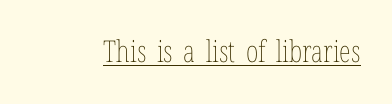
Q: Is the text bold? A: No.
Q: Is the text italic (slanted)? A: No, it is upright.
Q: Is the text underlined? A: Yes.
Q: Is the spacing between letters normal or unusually wide? A: Normal.
Q: Width (condensed, normal, or wide)? A: Condensed.
Q: Stroke contrast? A: Low.
Q: x-height? A: Medium.
Q: Monospaced? A: No.
